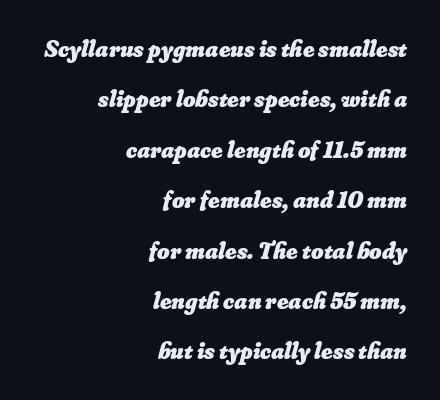
The image shows 24 px bold type; set right-aligned, loose line spacing (2.1x), normal letter spacing, not underlined.
